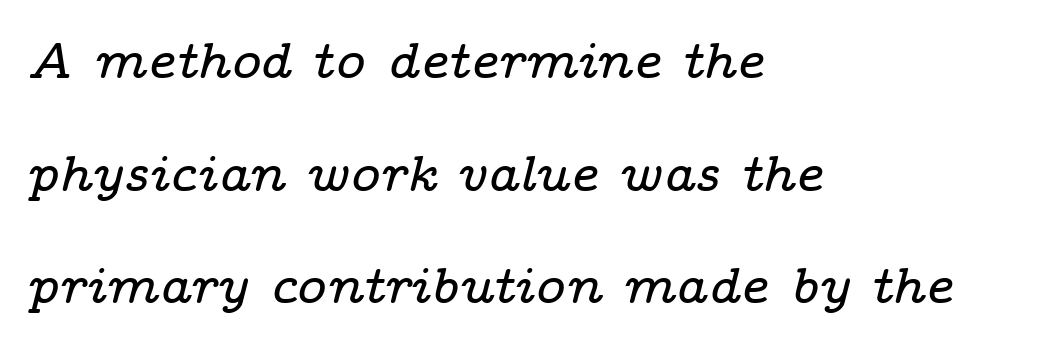
Q: Is the text italic (slanted)? A: Yes, it leans right by about 14 degrees.
Q: Is the typeface a serif or a sans-serif typeface? A: Serif.
Q: Is the text underlined? A: No.
Q: How is the paragraph aligned? A: Left-aligned.
Q: Is the spacing between letters normal or unusually wide? A: Normal.
Q: Is the spacing between lines tight, normal or loose? A: Loose.
Q: Width (condensed, normal, or wide)? A: Wide.
Q: Stroke contrast? A: Low.
Q: x-height? A: Medium.
Q: Monospaced? A: No.
